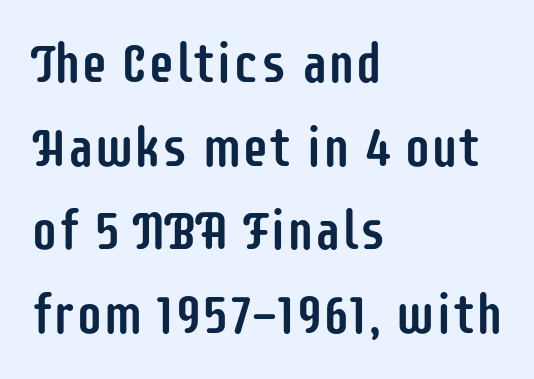
The image shows 54 px condensed sans-serif type, upright; set left-aligned, normal line spacing (1.55x), normal letter spacing, not underlined; low stroke contrast and a large x-height.
